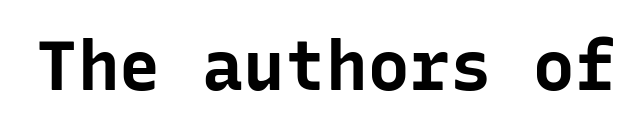
The image shows 69 px bold sans-serif type, upright, monospaced; set normal letter spacing, not underlined; low stroke contrast and a medium x-height.
